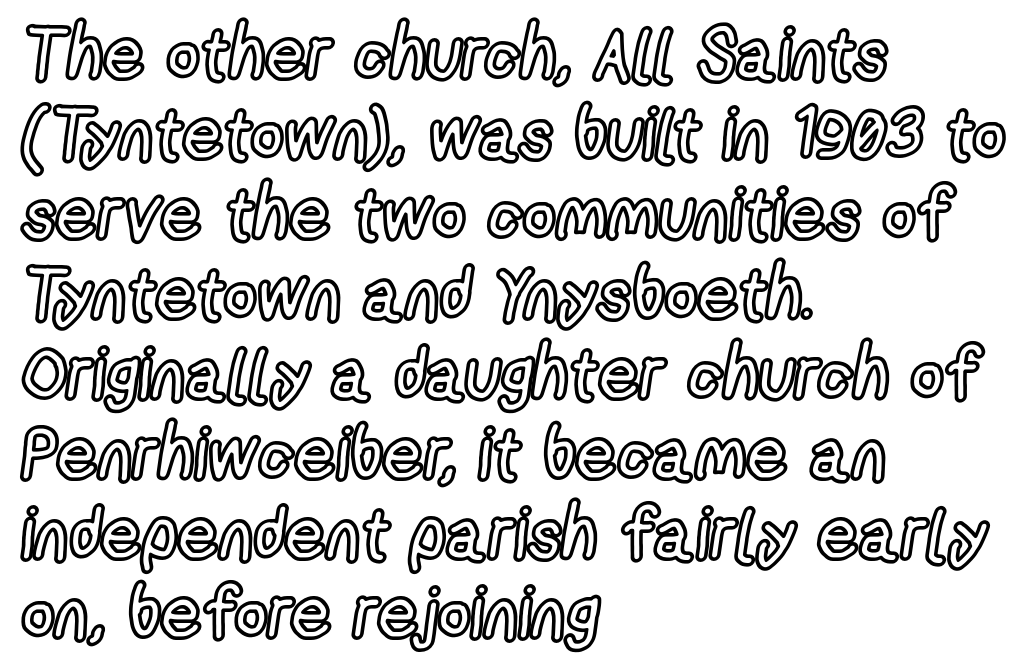
Q: Is the text italic (slanted)? A: Yes.
Q: Is the text underlined? A: No.
Q: How is the paragraph aligned? A: Left-aligned.
Q: Is the spacing between letters normal or unusually wide? A: Normal.
Q: Is the spacing between lines tight, normal or loose? A: Tight.
Q: Width (condensed, normal, or wide)? A: Condensed.
Q: x-height? A: Medium.
Q: Monospaced? A: No.
